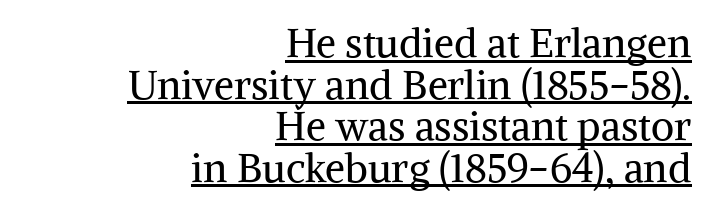
{"serif": "yes", "italic": "no", "bold": "no", "weight": "regular", "width": "normal", "stroke_contrast": "medium", "x_height": "medium", "monospaced": "no", "underline": "yes", "align": "right", "line_spacing": "tight", "line_spacing_ratio": 1.04, "letter_spacing": "normal", "letter_spacing_em": 0.0, "glyph_px": 40}
